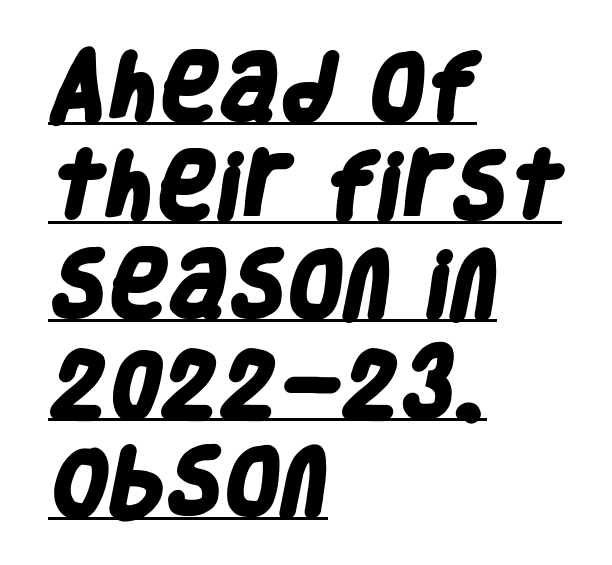
The image shows 73 px heavy, condensed sans-serif type; set left-aligned, normal line spacing (1.35x), normal letter spacing, underlined; low stroke contrast and a large x-height.
